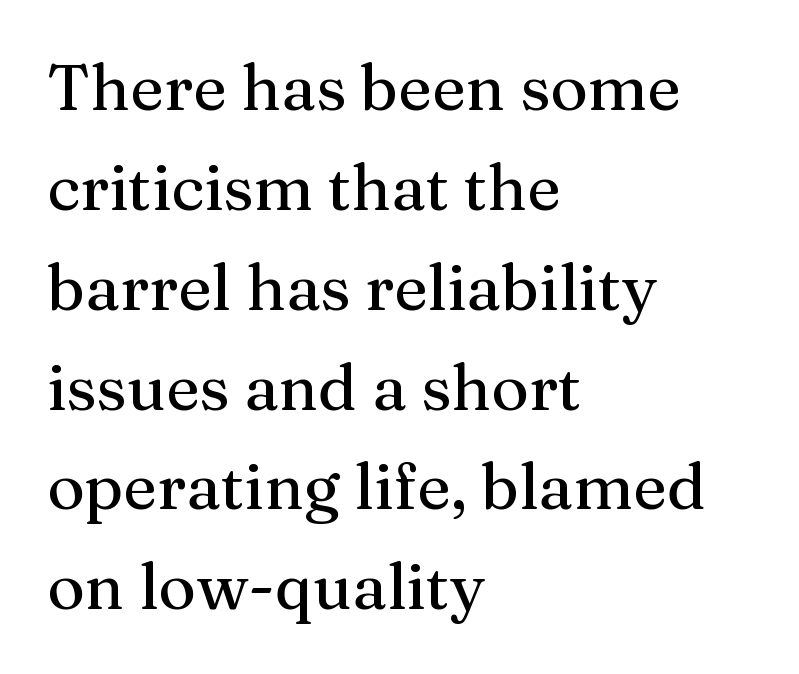
{"serif": "yes", "italic": "no", "width": "normal", "stroke_contrast": "medium", "x_height": "medium", "monospaced": "no", "underline": "no", "align": "left", "line_spacing": "normal", "line_spacing_ratio": 1.56, "letter_spacing": "normal", "letter_spacing_em": 0.0, "glyph_px": 64}
